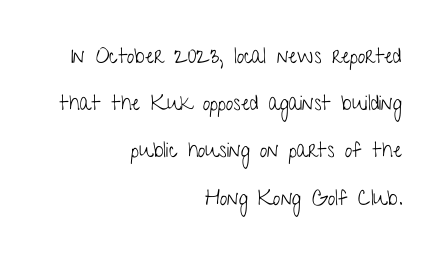
Q: Is the text bold? A: No.
Q: Is the text italic (slanted)? A: No, it is upright.
Q: Is the text underlined? A: No.
Q: How is the paragraph aligned? A: Right-aligned.
Q: Is the spacing between letters normal or unusually wide? A: Normal.
Q: Is the spacing between lines tight, normal or loose? A: Loose.
